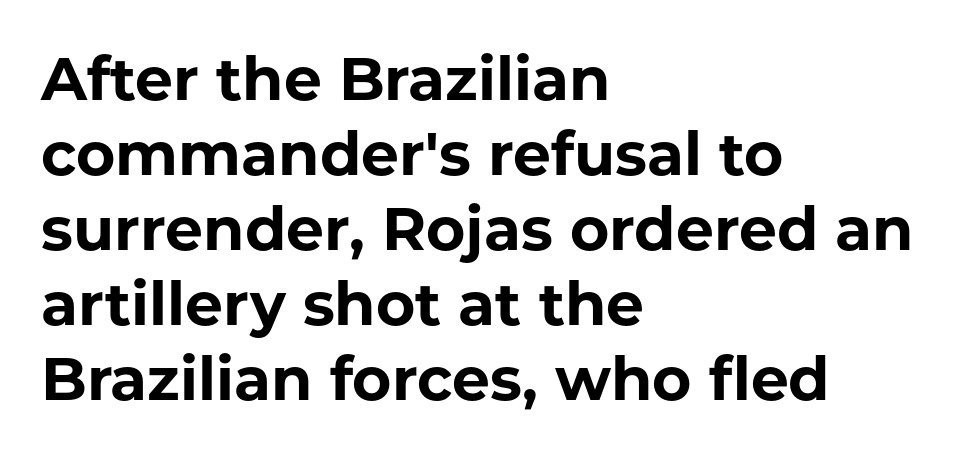
Q: Is the text bold? A: Yes.
Q: Is the text italic (slanted)? A: No, it is upright.
Q: Is the typeface a serif or a sans-serif typeface? A: Sans-serif.
Q: Is the text underlined? A: No.
Q: How is the paragraph aligned? A: Left-aligned.
Q: Is the spacing between letters normal or unusually wide? A: Normal.
Q: Is the spacing between lines tight, normal or loose? A: Normal.
Q: Width (condensed, normal, or wide)? A: Normal.
Q: Stroke contrast? A: Low.
Q: x-height? A: Medium.
Q: Monospaced? A: No.
